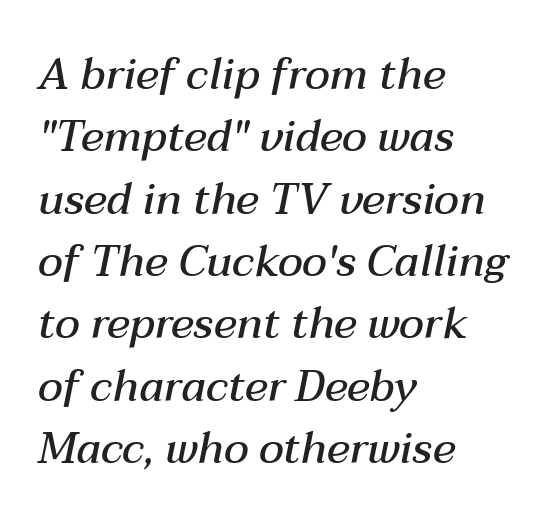
The image shows 43 px semibold type, italic (leaning right); set left-aligned, normal line spacing (1.45x), normal letter spacing, not underlined; medium stroke contrast and a medium x-height.
